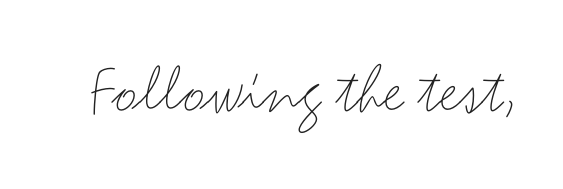
{"serif": "no", "bold": "no", "weight": "thin", "width": "wide", "stroke_contrast": "medium", "x_height": "small", "monospaced": "no", "underline": "no", "letter_spacing": "normal", "letter_spacing_em": 0.0, "glyph_px": 71}
